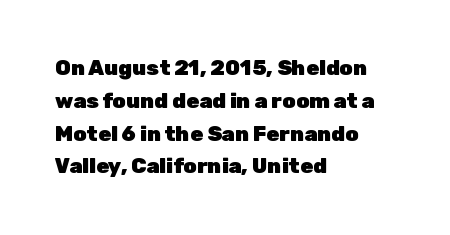
Weight check: bold — yes, fully. This rendering features lettering with no underline. This is the regular roman posture of the typeface. Is there much room between lines? A standard amount, neither cramped nor airy. No extra tracking has been applied to these lines. The rag falls on the right side of this text block.
